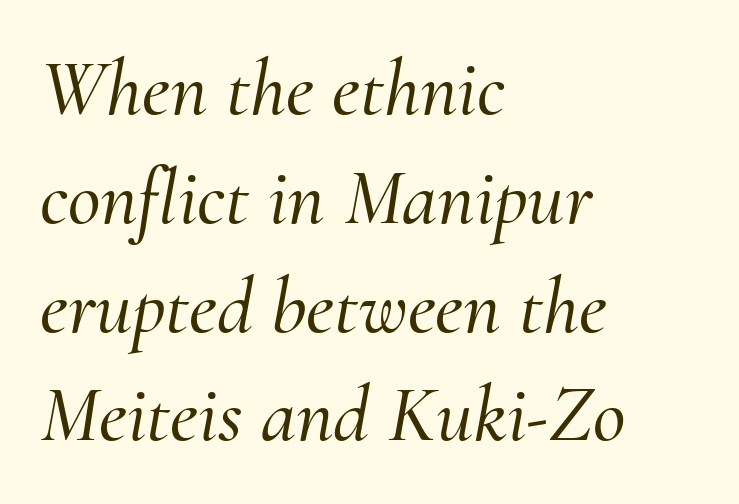
The image shows 80 px serif type, italic (leaning right); set left-aligned, normal line spacing (1.36x), normal letter spacing, not underlined; medium stroke contrast and a small x-height.
